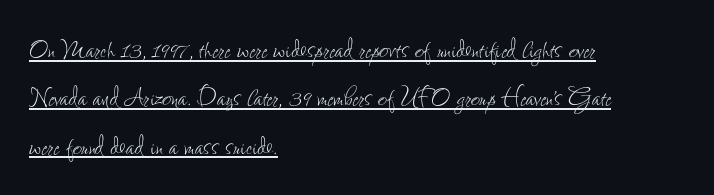
Q: Is the text bold? A: No.
Q: Is the text italic (slanted)? A: Yes.
Q: Is the text underlined? A: Yes.
Q: How is the paragraph aligned? A: Left-aligned.
Q: Is the spacing between letters normal or unusually wide? A: Normal.
Q: Is the spacing between lines tight, normal or loose? A: Normal.
Q: Width (condensed, normal, or wide)? A: Condensed.
Q: Stroke contrast? A: Low.
Q: x-height? A: Small.
Q: Monospaced? A: No.
